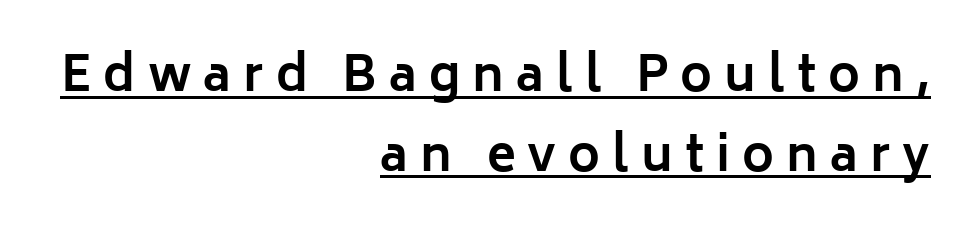
{"serif": "no", "italic": "no", "bold": "yes", "weight": "bold", "width": "normal", "stroke_contrast": "low", "x_height": "medium", "monospaced": "no", "underline": "yes", "align": "right", "line_spacing": "normal", "line_spacing_ratio": 1.66, "letter_spacing": "wide", "letter_spacing_em": 0.25, "glyph_px": 48}
